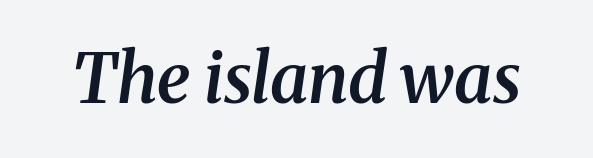
The image shows 68 px semibold serif type, italic (leaning right); set normal letter spacing, not underlined; medium stroke contrast and a medium x-height.
